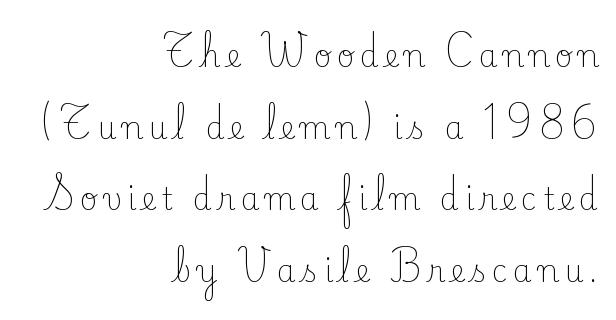
Q: Is the text bold? A: No.
Q: Is the text italic (slanted)? A: No, it is upright.
Q: Is the typeface a serif or a sans-serif typeface? A: Serif.
Q: Is the text underlined? A: No.
Q: How is the paragraph aligned? A: Right-aligned.
Q: Is the spacing between lines tight, normal or loose? A: Loose.
Q: Width (condensed, normal, or wide)? A: Normal.
Q: Stroke contrast? A: Low.
Q: x-height? A: Small.
Q: Monospaced? A: No.
